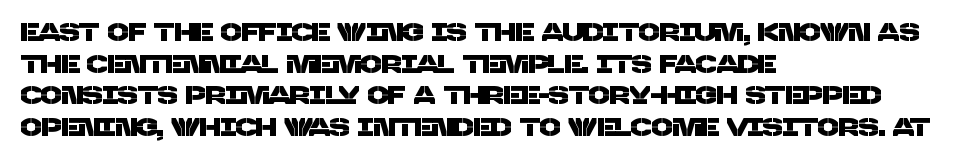
Q: Is the text underlined? A: No.
Q: How is the paragraph aligned? A: Left-aligned.
Q: Is the spacing between letters normal or unusually wide? A: Normal.
Q: Is the spacing between lines tight, normal or loose? A: Normal.
